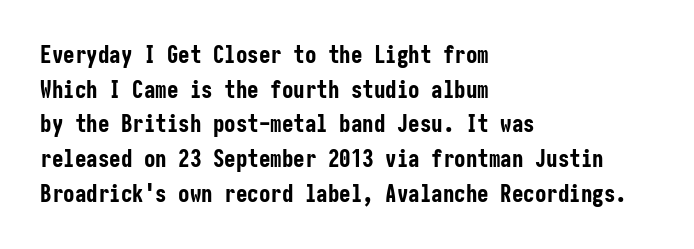
The image shows 23 px bold type, upright; set left-aligned, normal line spacing (1.51x), normal letter spacing, not underlined.
